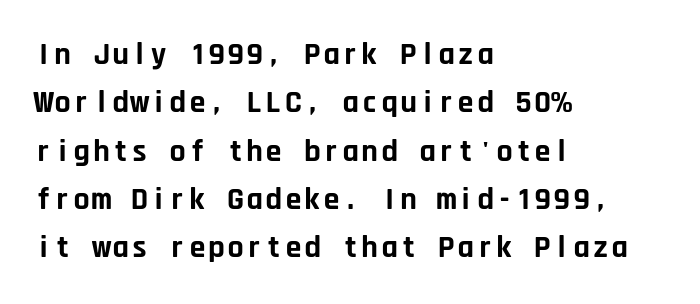
The ragged edge is on the right, which tells us the setting is flush left. Students, this is bold: see how much ink each stroke carries. Posture: upright roman. Here the designer chose a console-style face with uniform glyph widths. Honestly, the letter spacing is just normal — you wouldn't notice it.
